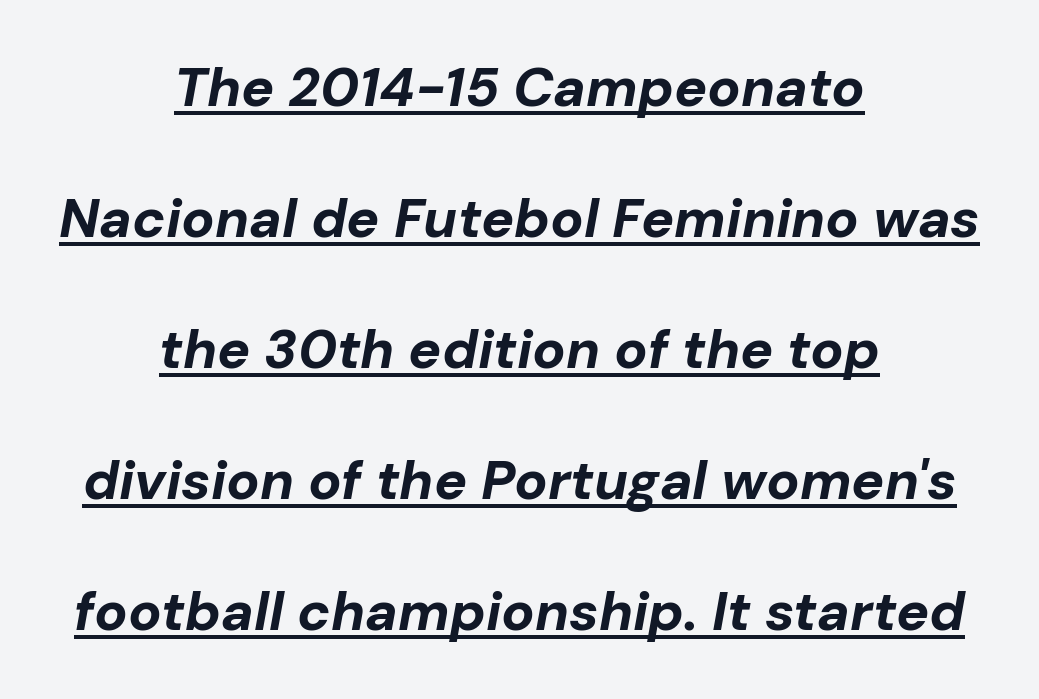
The image shows 55 px bold type, italic (leaning right); set centered, loose line spacing (2.38x), normal letter spacing, underlined; low stroke contrast and a medium x-height.
